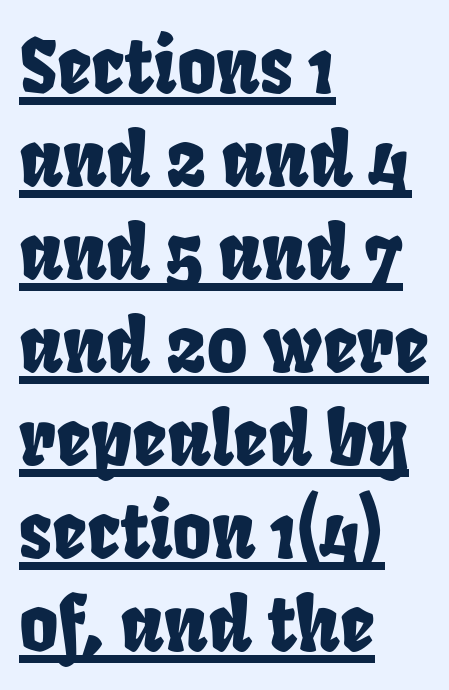
Q: Is the typeface a serif or a sans-serif typeface? A: Sans-serif.
Q: Is the text underlined? A: Yes.
Q: How is the paragraph aligned? A: Left-aligned.
Q: Is the spacing between letters normal or unusually wide? A: Normal.
Q: Width (condensed, normal, or wide)? A: Condensed.
Q: Stroke contrast? A: Low.
Q: x-height? A: Large.
Q: Monospaced? A: No.
